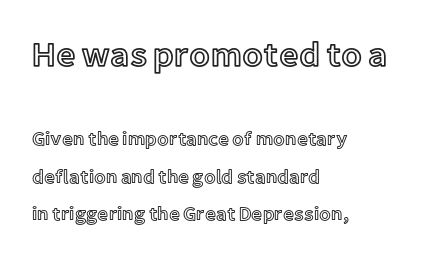
{"italic": "no", "width": "normal", "x_height": "medium", "monospaced": "no", "underline": "no", "align": "left", "line_spacing": "loose", "line_spacing_ratio": 1.97, "letter_spacing": "normal", "letter_spacing_em": 0.0, "larger_block": "first", "size_ratio": 1.79, "glyph_px": 34}
